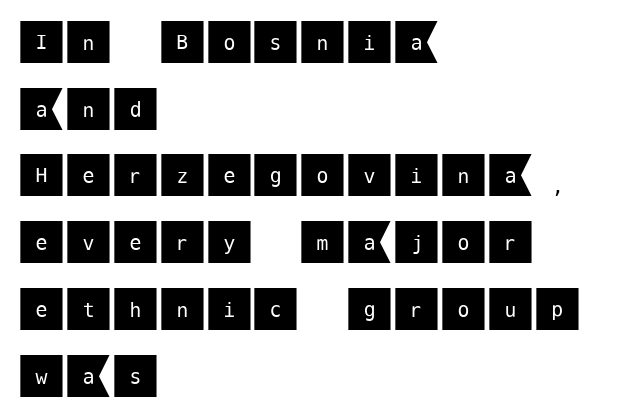
The image shows 48 px sans-serif type, upright; set left-aligned, normal line spacing (1.39x), normal letter spacing, not underlined; medium stroke contrast and a large x-height.
